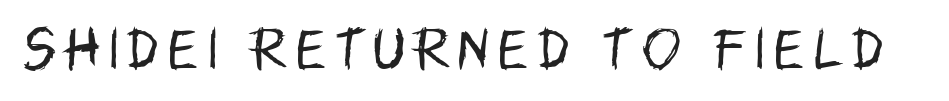
{"serif": "no", "italic": "no", "bold": "no", "weight": "regular", "width": "condensed", "stroke_contrast": "low", "x_height": "large", "monospaced": "no", "underline": "no", "letter_spacing": "wide", "letter_spacing_em": 0.21, "glyph_px": 46}
